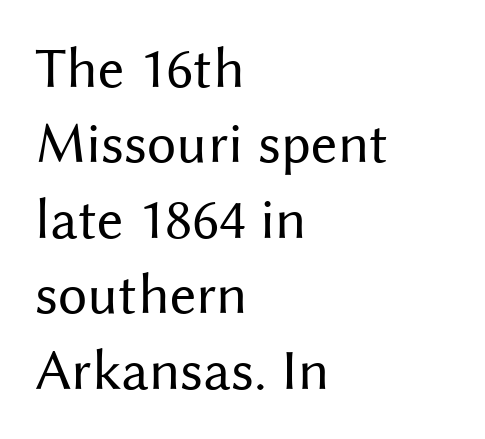
Q: Is the text bold? A: No.
Q: Is the text italic (slanted)? A: No, it is upright.
Q: Is the typeface a serif or a sans-serif typeface? A: Sans-serif.
Q: Is the text underlined? A: No.
Q: How is the paragraph aligned? A: Left-aligned.
Q: Is the spacing between letters normal or unusually wide? A: Normal.
Q: Is the spacing between lines tight, normal or loose? A: Normal.
Q: Width (condensed, normal, or wide)? A: Normal.
Q: Stroke contrast? A: Medium.
Q: x-height? A: Medium.
Q: Monospaced? A: No.
